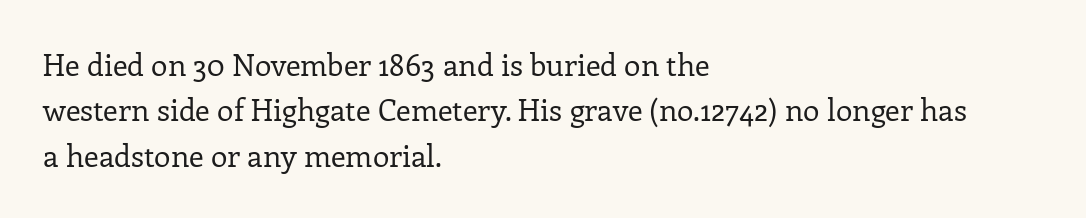
Q: Is the text bold? A: No.
Q: Is the text italic (slanted)? A: No, it is upright.
Q: Is the typeface a serif or a sans-serif typeface? A: Serif.
Q: Is the text underlined? A: No.
Q: How is the paragraph aligned? A: Left-aligned.
Q: Is the spacing between letters normal or unusually wide? A: Normal.
Q: Is the spacing between lines tight, normal or loose? A: Normal.
Q: Width (condensed, normal, or wide)? A: Normal.
Q: Stroke contrast? A: Low.
Q: x-height? A: Medium.
Q: Monospaced? A: No.
